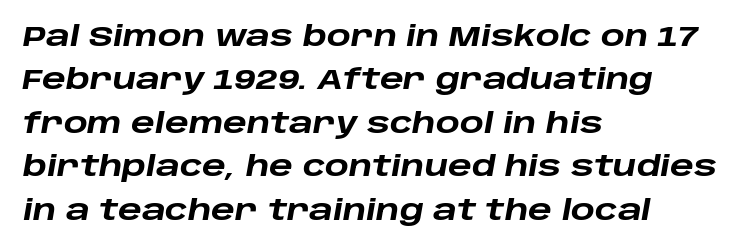
{"italic": "yes", "lean": "right", "slant_degrees": 10, "bold": "yes", "weight": "heavy", "width": "wide", "stroke_contrast": "low", "x_height": "large", "monospaced": "no", "underline": "no", "align": "left", "line_spacing": "normal", "line_spacing_ratio": 1.55, "letter_spacing": "normal", "letter_spacing_em": 0.0, "glyph_px": 28}
